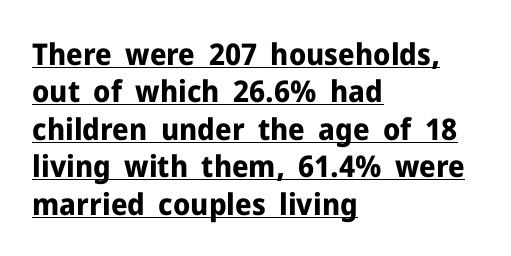
{"serif": "no", "italic": "no", "bold": "yes", "weight": "bold", "width": "normal", "stroke_contrast": "low", "x_height": "medium", "monospaced": "no", "underline": "yes", "align": "left", "line_spacing": "normal", "line_spacing_ratio": 1.25, "letter_spacing": "normal", "letter_spacing_em": 0.0, "glyph_px": 30}
